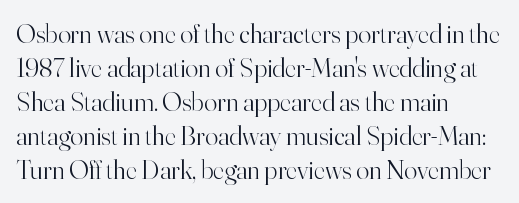
{"italic": "no", "bold": "no", "underline": "no", "align": "left", "line_spacing": "normal", "line_spacing_ratio": 1.26, "letter_spacing": "normal", "letter_spacing_em": 0.0, "glyph_px": 27}
